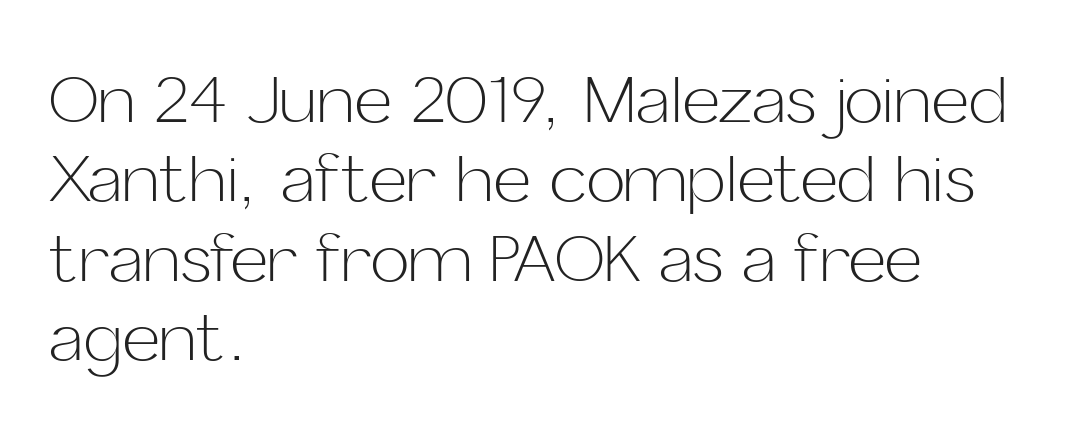
Q: Is the text bold? A: No.
Q: Is the text italic (slanted)? A: No, it is upright.
Q: Is the typeface a serif or a sans-serif typeface? A: Sans-serif.
Q: Is the text underlined? A: No.
Q: How is the paragraph aligned? A: Left-aligned.
Q: Is the spacing between letters normal or unusually wide? A: Normal.
Q: Width (condensed, normal, or wide)? A: Normal.
Q: Stroke contrast? A: Low.
Q: x-height? A: Medium.
Q: Monospaced? A: No.
